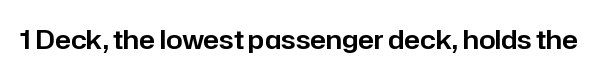
Q: Is the text italic (slanted)? A: No, it is upright.
Q: Is the text underlined? A: No.
Q: Is the spacing between letters normal or unusually wide? A: Normal.
